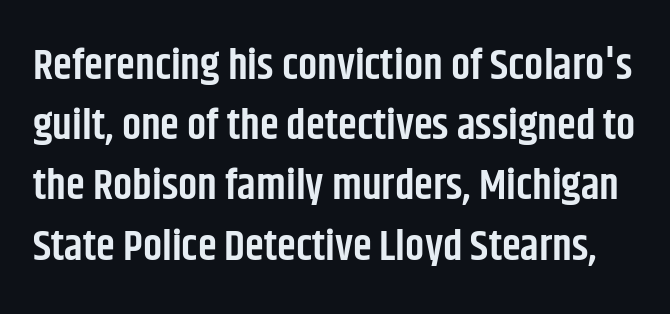
The glyphs are unaccompanied by any horizontal stroke below them. The specimen reads as upright at a glance. The passage shown is typeset with a sans-serif family. If you measured baseline to baseline, you'd find a middling distance.
